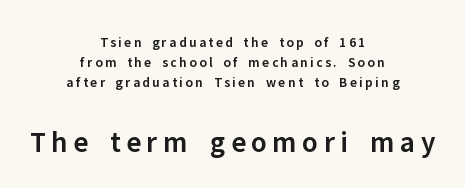
Q: Is the text bold? A: Semi-bold.
Q: Is the text italic (slanted)? A: No, it is upright.
Q: Is the typeface a serif or a sans-serif typeface? A: Sans-serif.
Q: Is the text underlined? A: No.
Q: How is the paragraph aligned? A: Centered.
Q: Is the spacing between lines tight, normal or loose? A: Normal.
Q: Which block of text is set in a larger size, the first (top) or the second (bottom)? A: The second (bottom) one.
Q: Width (condensed, normal, or wide)? A: Normal.
Q: Stroke contrast? A: Low.
Q: x-height? A: Medium.
Q: Monospaced? A: No.
